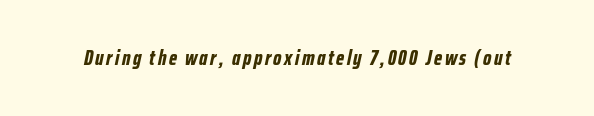
The image shows 21 px bold type, italic (leaning right); set not underlined.
